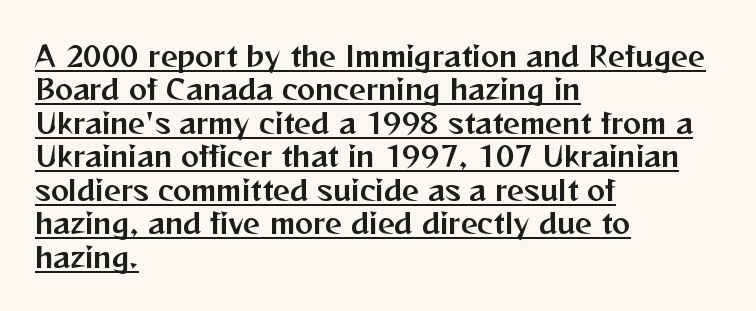
Italic: no, the glyphs are upright roman. The passage shown is underscored from start to finish. Spacing between characters is what you'd get straight out of the box. Which margin do the lines hug? The left one — the right edge is uneven.
